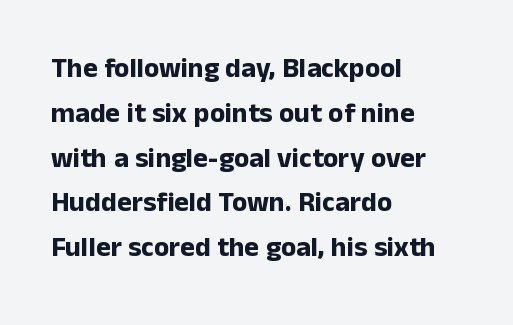
The image shows 28 px bold sans-serif type, upright; set left-aligned, normal line spacing (1.6x), normal letter spacing, not underlined; low stroke contrast and a medium x-height.
